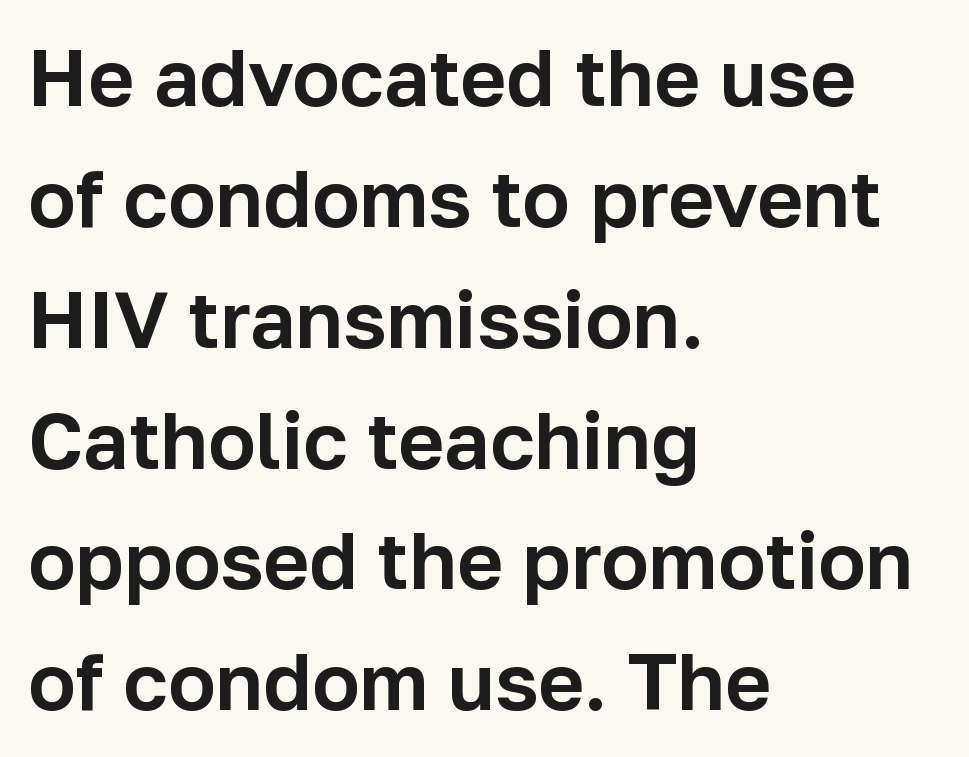
The image shows 79 px sans-serif type, upright; set left-aligned, normal line spacing (1.53x), normal letter spacing, not underlined; low stroke contrast and a medium x-height.
